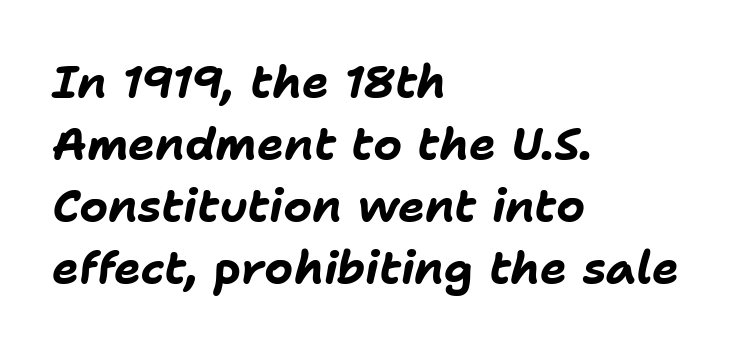
{"italic": "yes", "lean": "right", "slant_degrees": 11, "bold": "yes", "weight": "bold", "width": "normal", "stroke_contrast": "low", "x_height": "medium", "monospaced": "no", "underline": "no", "align": "left", "line_spacing": "normal", "line_spacing_ratio": 1.38, "letter_spacing": "normal", "letter_spacing_em": 0.0, "glyph_px": 45}
